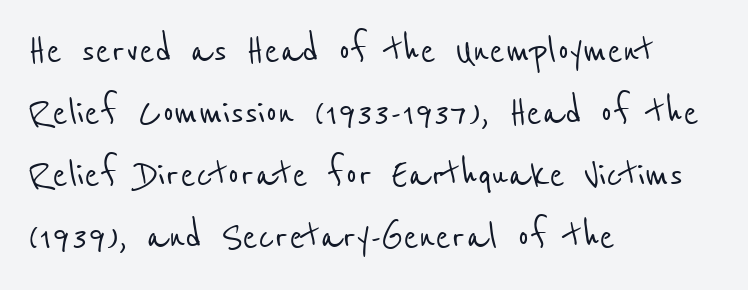
{"serif": "no", "width": "condensed", "stroke_contrast": "low", "x_height": "medium", "monospaced": "no", "underline": "no", "align": "left", "line_spacing": "normal", "line_spacing_ratio": 1.35, "letter_spacing": "normal", "letter_spacing_em": 0.0, "glyph_px": 46}
